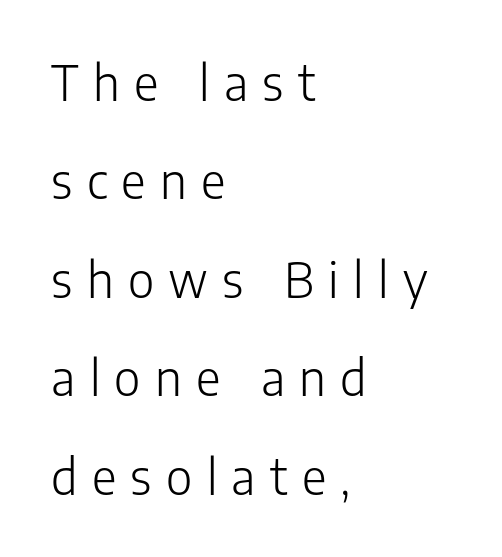
Only glyphs here, with clear space below each row. All the whitespace from short lines collects on the right. Notice how the stems are strictly vertical — no italics here. Display-style spreading of the glyphs; the letterfit is very open. The vertical gap from one line to the next is large. Is this a heavy cut? Hardly; it is regular or lighter.
